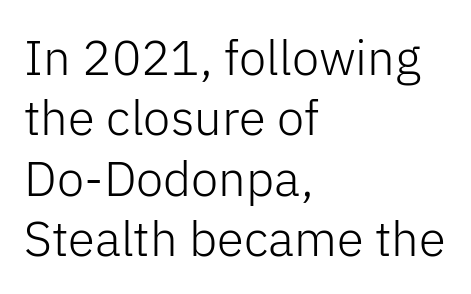
Q: Is the text bold? A: No.
Q: Is the text italic (slanted)? A: No, it is upright.
Q: Is the typeface a serif or a sans-serif typeface? A: Sans-serif.
Q: Is the text underlined? A: No.
Q: How is the paragraph aligned? A: Left-aligned.
Q: Is the spacing between letters normal or unusually wide? A: Normal.
Q: Width (condensed, normal, or wide)? A: Normal.
Q: Stroke contrast? A: Low.
Q: x-height? A: Medium.
Q: Monospaced? A: No.
